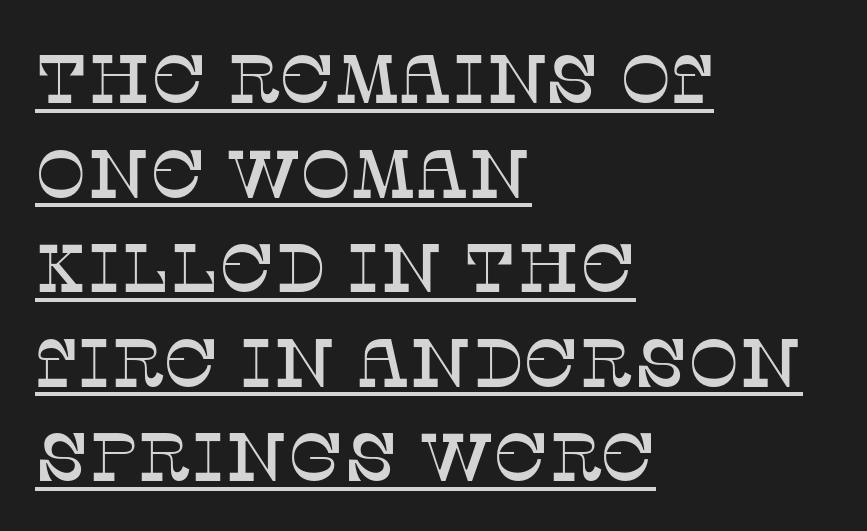
The face used here is rendered with its standard letterfit. This rendering features underlined lettering. When letters stand straight like this, we call the style roman or upright. The compositor pushed each line to the left boundary. The text was rendered using a seriffed face with decorative stroke endings.
